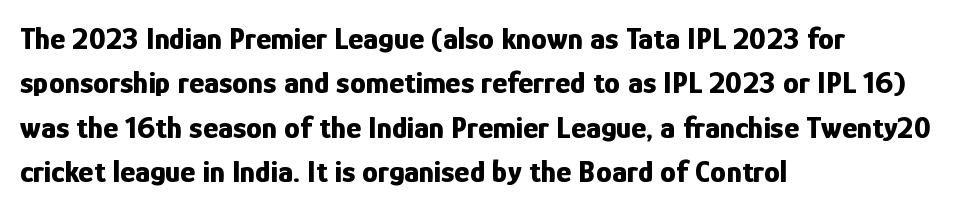
Is this a sans? Yes — the strokes have no serifs. A roman cut, with each character standing at attention. Students, this is bold: see how much ink each stroke carries. Short and long lines alike share a common starting point at left. Is this a fixed-width face? No — the glyphs have proportional, varying widths. No word sits above an underline.
